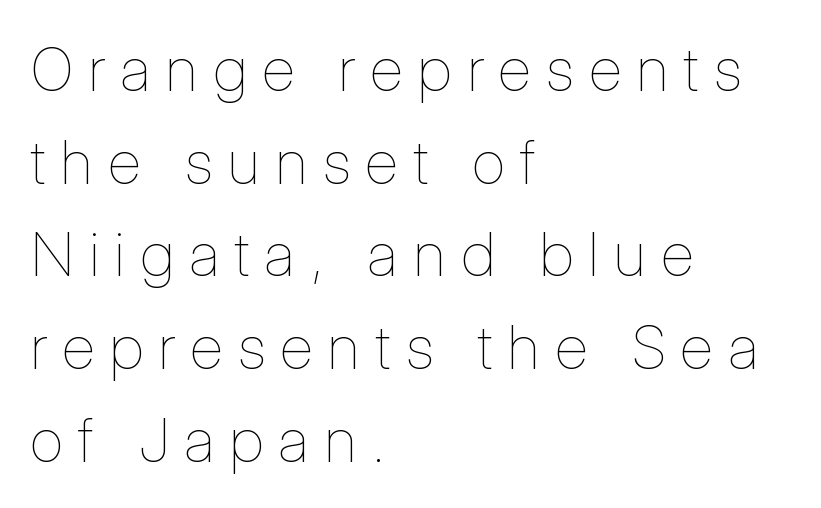
Q: Is the text bold? A: No.
Q: Is the text italic (slanted)? A: No, it is upright.
Q: Is the text underlined? A: No.
Q: How is the paragraph aligned? A: Left-aligned.
Q: Is the spacing between letters normal or unusually wide? A: Unusually wide.
Q: Is the spacing between lines tight, normal or loose? A: Normal.
Q: Width (condensed, normal, or wide)? A: Condensed.
Q: Stroke contrast? A: Low.
Q: x-height? A: Medium.
Q: Monospaced? A: No.
